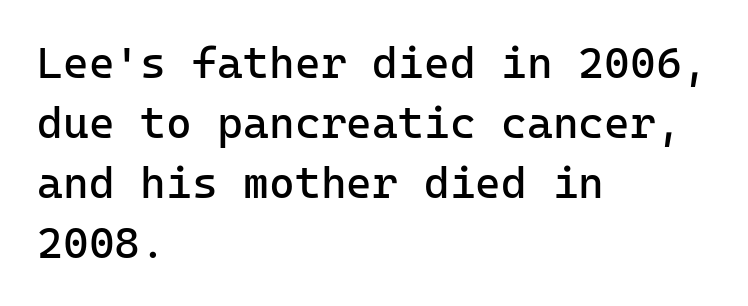
Q: Is the text bold? A: No.
Q: Is the text italic (slanted)? A: No, it is upright.
Q: Is the typeface a serif or a sans-serif typeface? A: Sans-serif.
Q: Is the text underlined? A: No.
Q: How is the paragraph aligned? A: Left-aligned.
Q: Is the spacing between letters normal or unusually wide? A: Normal.
Q: Is the spacing between lines tight, normal or loose? A: Normal.
Q: Width (condensed, normal, or wide)? A: Normal.
Q: Stroke contrast? A: Low.
Q: x-height? A: Medium.
Q: Monospaced? A: Yes.
